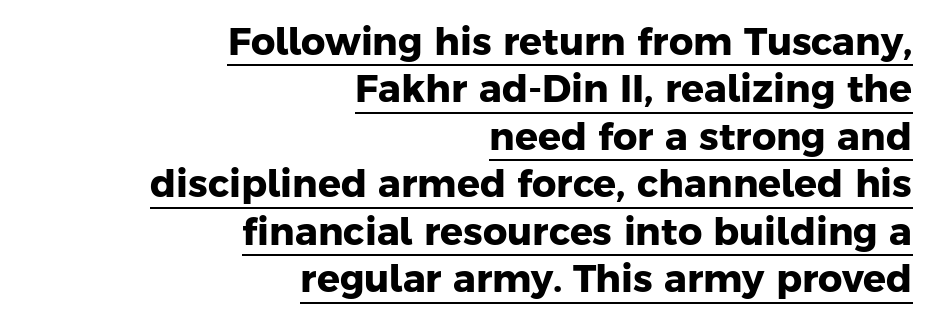
The image shows 38 px heavy sans-serif type; set right-aligned, normal line spacing (1.25x), normal letter spacing, underlined; low stroke contrast and a medium x-height.
